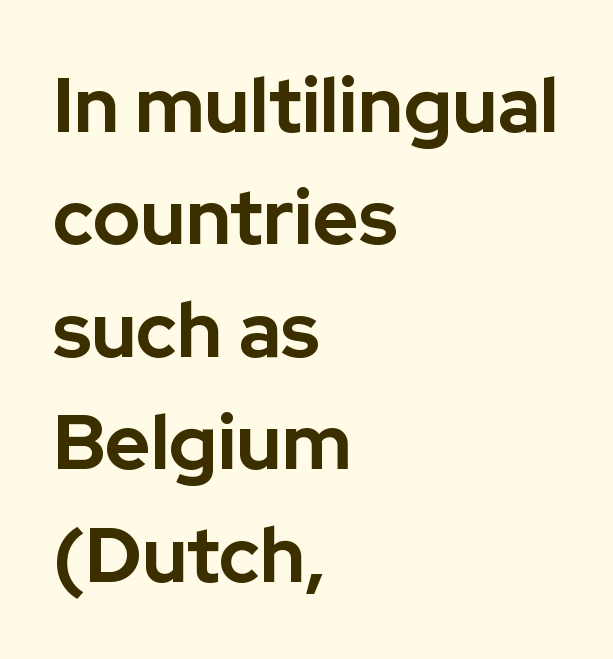
Note the varied advance widths — an 'i' is clearly narrower than an 'm'. Each new line begins a customary step beneath the previous one. What kind of face is this? One without serifs — a sans. Is the type bold? Yes — the strokes are clearly thick and heavy. Unlike italic type, these characters show no tilt at all. What stands out about the letter spacing? Nothing — it is the standard amount.
